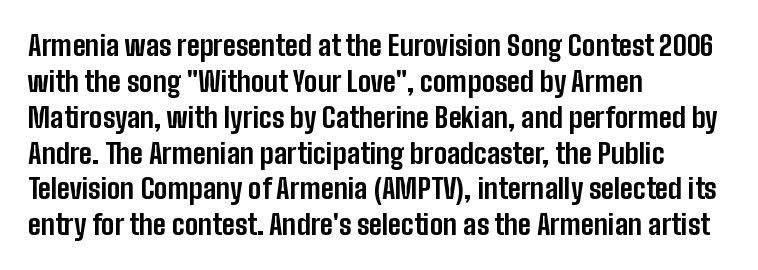
Q: Is the text bold? A: Yes.
Q: Is the text italic (slanted)? A: No, it is upright.
Q: Is the typeface a serif or a sans-serif typeface? A: Sans-serif.
Q: Is the text underlined? A: No.
Q: How is the paragraph aligned? A: Left-aligned.
Q: Is the spacing between letters normal or unusually wide? A: Normal.
Q: Is the spacing between lines tight, normal or loose? A: Normal.
Q: Width (condensed, normal, or wide)? A: Condensed.
Q: Stroke contrast? A: Low.
Q: x-height? A: Medium.
Q: Monospaced? A: No.
